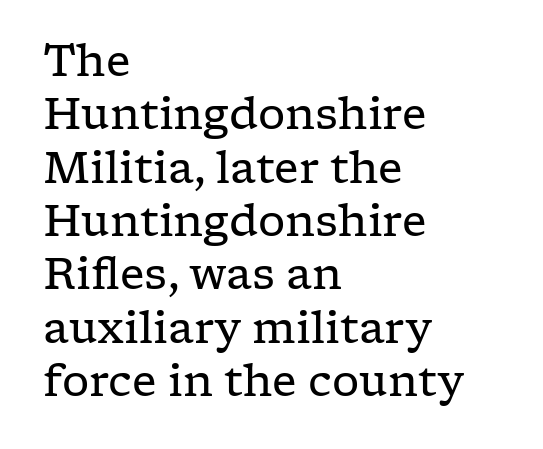
Posture: vertical. The letterforms sit at book weight or below. Spacing between characters is what you'd get straight out of the box. Do the characters align in a grid? No, the font is proportional. Does the copy run flush right? No — it runs flush left.
